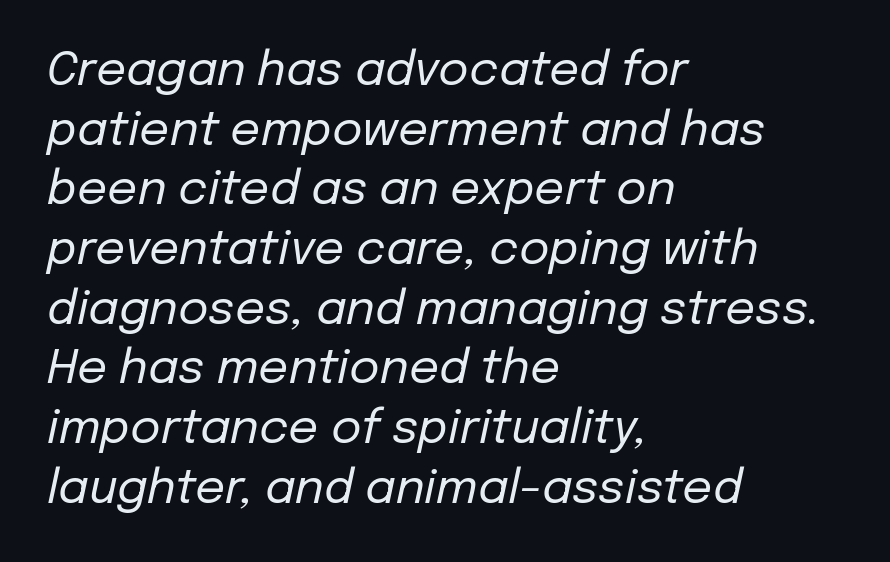
Q: Is the text bold? A: No.
Q: Is the text italic (slanted)? A: Yes, it leans right by about 12 degrees.
Q: Is the text underlined? A: No.
Q: How is the paragraph aligned? A: Left-aligned.
Q: Is the spacing between letters normal or unusually wide? A: Normal.
Q: Is the spacing between lines tight, normal or loose? A: Normal.
Q: Width (condensed, normal, or wide)? A: Normal.
Q: Stroke contrast? A: Low.
Q: x-height? A: Medium.
Q: Monospaced? A: No.
